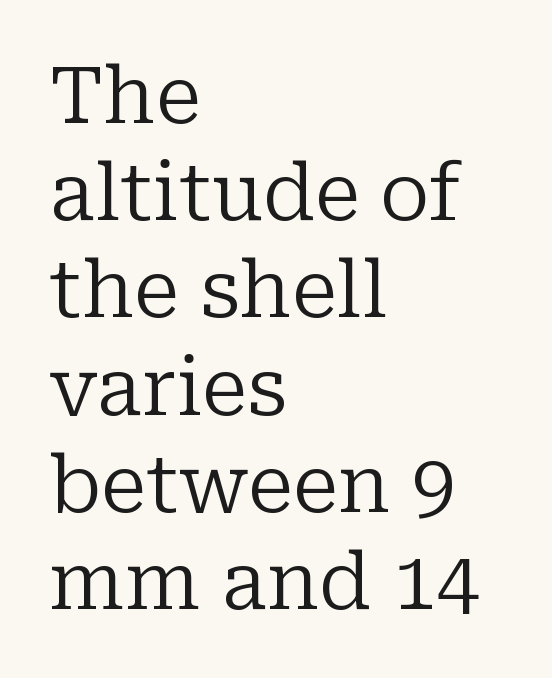
Compared with a typical body face, this is equally light or lighter still. Quick note: underline off. What stands out about the letter spacing? Nothing — it is the standard amount. Does the type have serifs? Yes, each stem ends in a small foot.
